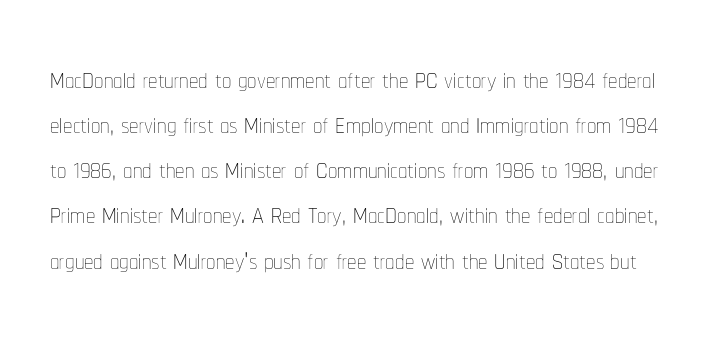
The image shows 37 px thin, condensed type, upright; set line spacing 1.22x, normal letter spacing, not underlined; low stroke contrast and a medium x-height.
